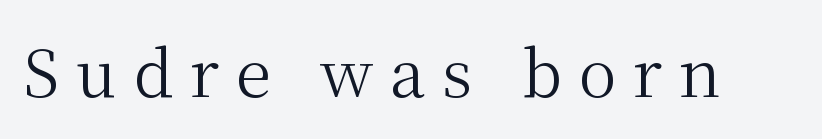
{"serif": "yes", "italic": "no", "bold": "no", "weight": "regular", "width": "normal", "stroke_contrast": "medium", "x_height": "medium", "monospaced": "no", "underline": "no", "letter_spacing": "wide", "letter_spacing_em": 0.26, "glyph_px": 64}
